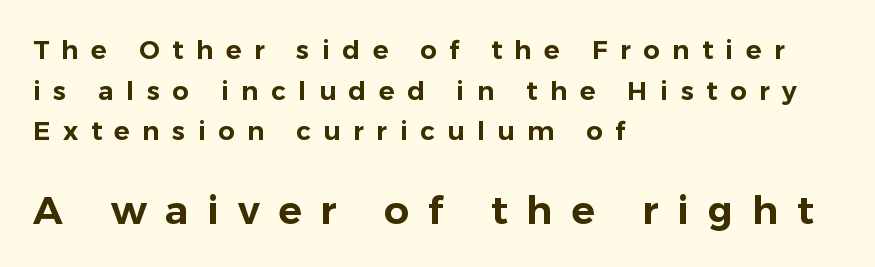
{"serif": "no", "italic": "no", "width": "normal", "stroke_contrast": "low", "x_height": "medium", "monospaced": "no", "underline": "no", "align": "left", "line_spacing": "normal", "line_spacing_ratio": 1.56, "letter_spacing": "wide", "letter_spacing_em": 0.48, "larger_block": "second", "size_ratio": 1.5, "glyph_px": 39}
